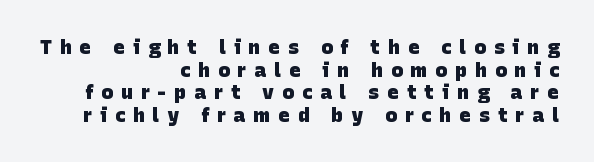
The image shows 20 px bold type; set right-aligned, tight line spacing (1.13x), unusually wide letter spacing (+0.39 em), not underlined.
